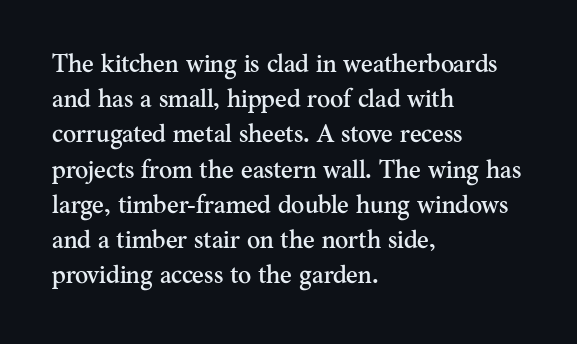
The image shows 25 px text type, upright; set left-aligned, normal line spacing (1.41x), normal letter spacing, not underlined.
